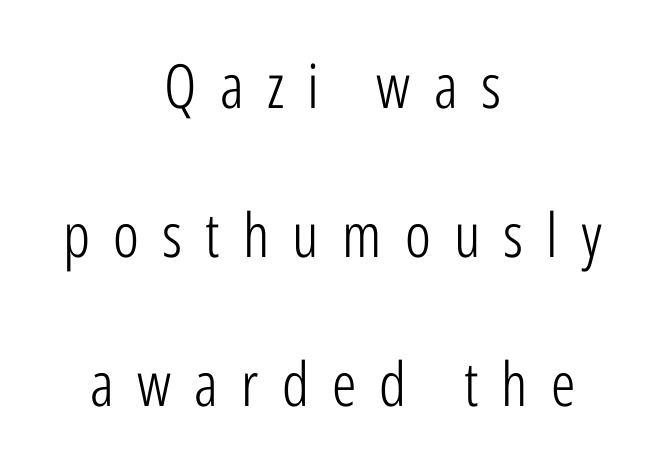
The image shows 61 px light, condensed sans-serif type, upright; set centered, loose line spacing (2.44x), unusually wide letter spacing (+0.38 em), not underlined; low stroke contrast and a medium x-height.
